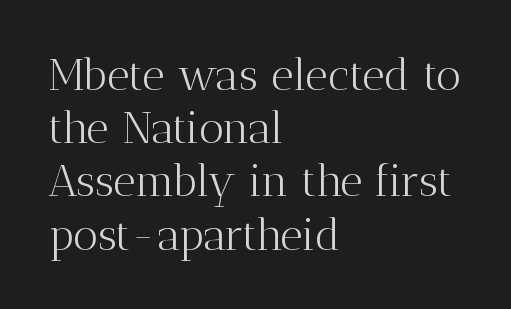
Q: Is the text bold? A: No.
Q: Is the text italic (slanted)? A: No, it is upright.
Q: Is the typeface a serif or a sans-serif typeface? A: Serif.
Q: Is the text underlined? A: No.
Q: How is the paragraph aligned? A: Left-aligned.
Q: Is the spacing between letters normal or unusually wide? A: Normal.
Q: Width (condensed, normal, or wide)? A: Normal.
Q: Stroke contrast? A: Medium.
Q: x-height? A: Medium.
Q: Monospaced? A: No.
